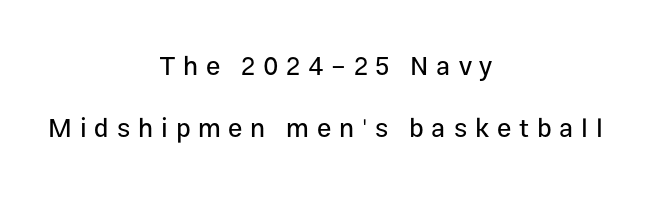
The image shows 26 px text type, upright; set centered, loose line spacing (2.38x), unusually wide letter spacing (+0.3 em), not underlined.
